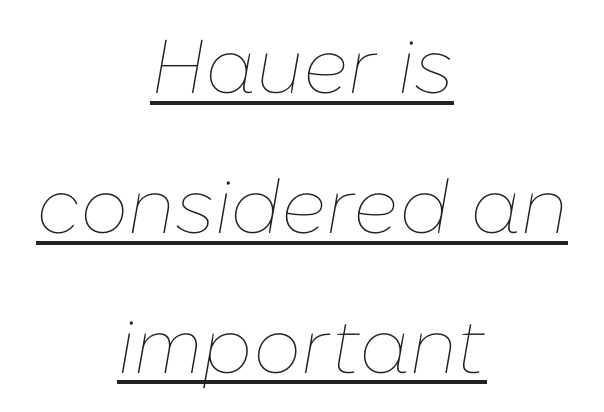
{"italic": "yes", "lean": "right", "slant_degrees": 10, "bold": "no", "weight": "thin", "width": "normal", "stroke_contrast": "low", "x_height": "medium", "monospaced": "no", "underline": "yes", "align": "center", "line_spacing_ratio": 1.84, "letter_spacing": "normal", "letter_spacing_em": 0.0, "glyph_px": 76}
